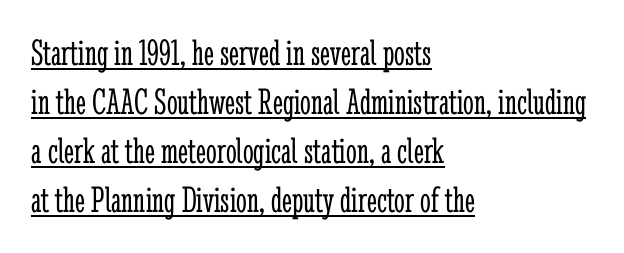
Q: Is the text bold? A: No.
Q: Is the text italic (slanted)? A: No, it is upright.
Q: Is the typeface a serif or a sans-serif typeface? A: Serif.
Q: Is the text underlined? A: Yes.
Q: How is the paragraph aligned? A: Left-aligned.
Q: Is the spacing between letters normal or unusually wide? A: Normal.
Q: Is the spacing between lines tight, normal or loose? A: Normal.
Q: Width (condensed, normal, or wide)? A: Condensed.
Q: Stroke contrast? A: Low.
Q: x-height? A: Medium.
Q: Monospaced? A: No.
